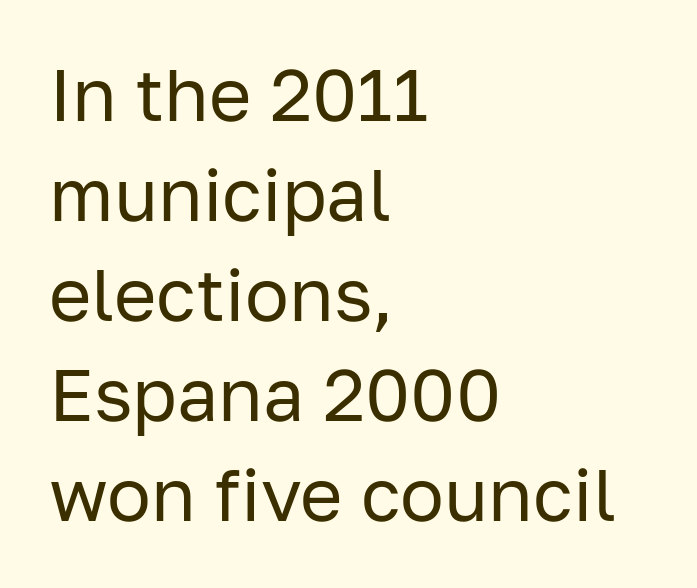
The font is comparable to plain body text, perhaps lighter. Spacing verdict: proportional, widths tailored to each character. Rule under the text: the space is simply empty. The lines sit at an ordinary, default distance from one another.
